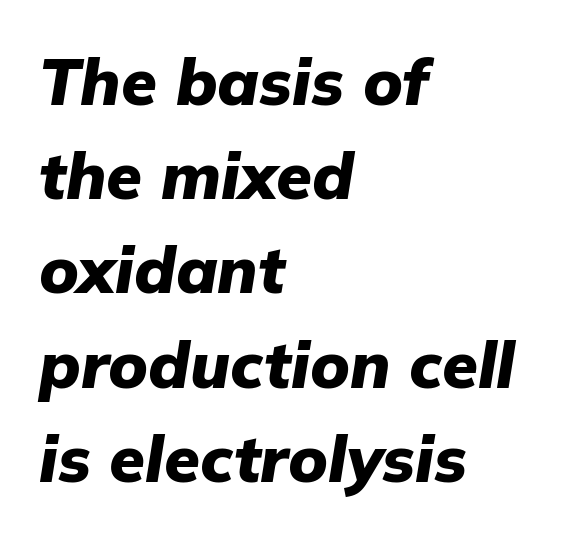
Left-aligned paragraph, ragged on the right. Leading matches the norm, producing a regular column. Chunky letters — that's bold for sure. Looking at the ascenders, they clearly lean. Words appear dense and cohesive because spacing is normal.
